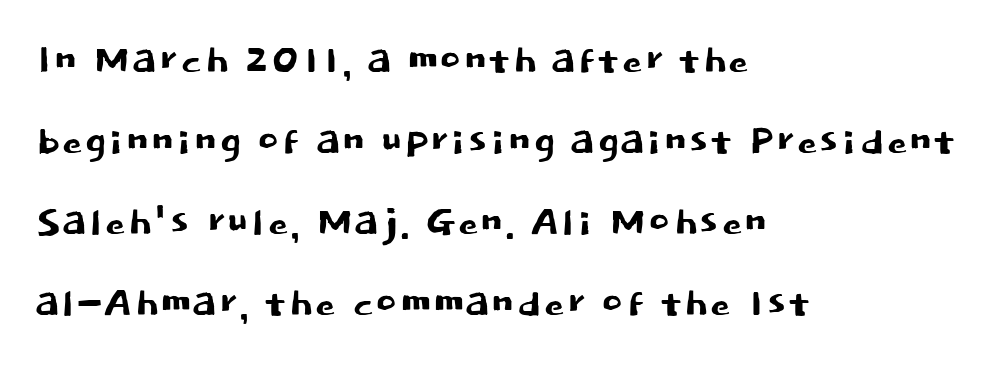
The image shows 52 px sans-serif type, upright; set left-aligned, normal line spacing (1.56x), normal letter spacing, not underlined; low stroke contrast and a large x-height.
